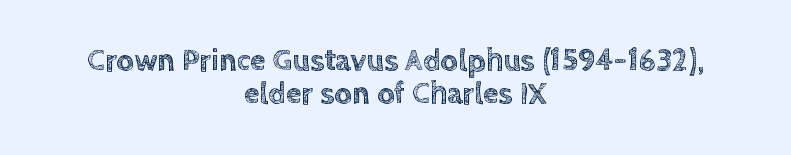
The image shows 31 px text type, upright; set centered, tight line spacing (1.06x), normal letter spacing, not underlined; a large x-height.
